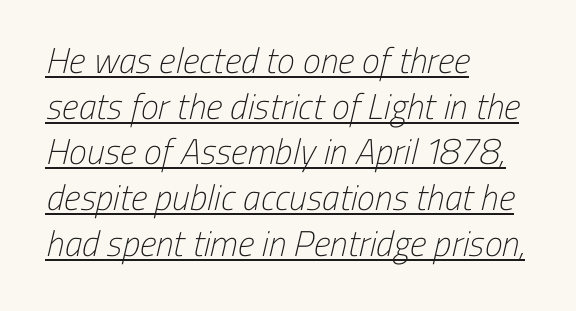
Q: Is the text bold? A: No.
Q: Is the typeface a serif or a sans-serif typeface? A: Sans-serif.
Q: Is the text underlined? A: Yes.
Q: How is the paragraph aligned? A: Left-aligned.
Q: Is the spacing between letters normal or unusually wide? A: Normal.
Q: Is the spacing between lines tight, normal or loose? A: Normal.
Q: Width (condensed, normal, or wide)? A: Condensed.
Q: Stroke contrast? A: Low.
Q: x-height? A: Medium.
Q: Monospaced? A: No.
